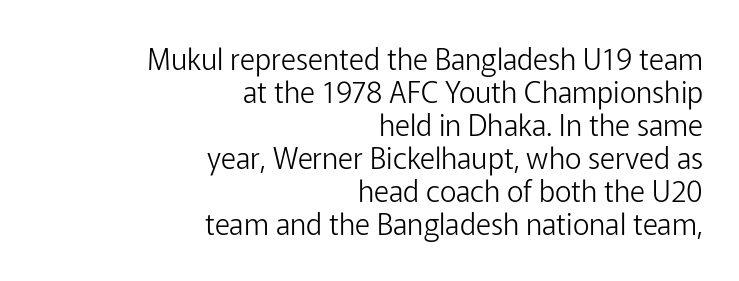
Q: Is the text bold? A: No.
Q: Is the text italic (slanted)? A: No, it is upright.
Q: Is the typeface a serif or a sans-serif typeface? A: Sans-serif.
Q: Is the text underlined? A: No.
Q: How is the paragraph aligned? A: Right-aligned.
Q: Is the spacing between letters normal or unusually wide? A: Normal.
Q: Is the spacing between lines tight, normal or loose? A: Tight.
Q: Width (condensed, normal, or wide)? A: Normal.
Q: Stroke contrast? A: Low.
Q: x-height? A: Medium.
Q: Monospaced? A: No.
